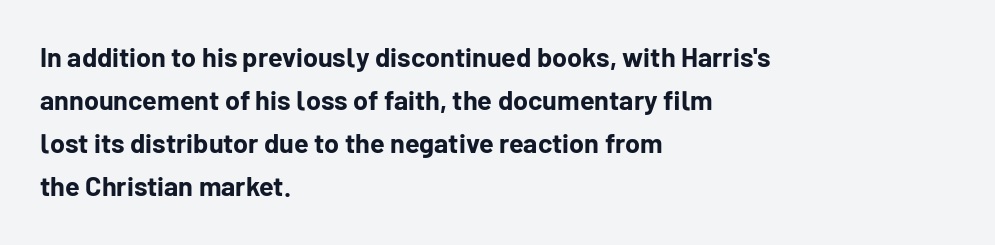
The image shows 27 px bold type, upright; set left-aligned, normal line spacing (1.59x), normal letter spacing, not underlined.
